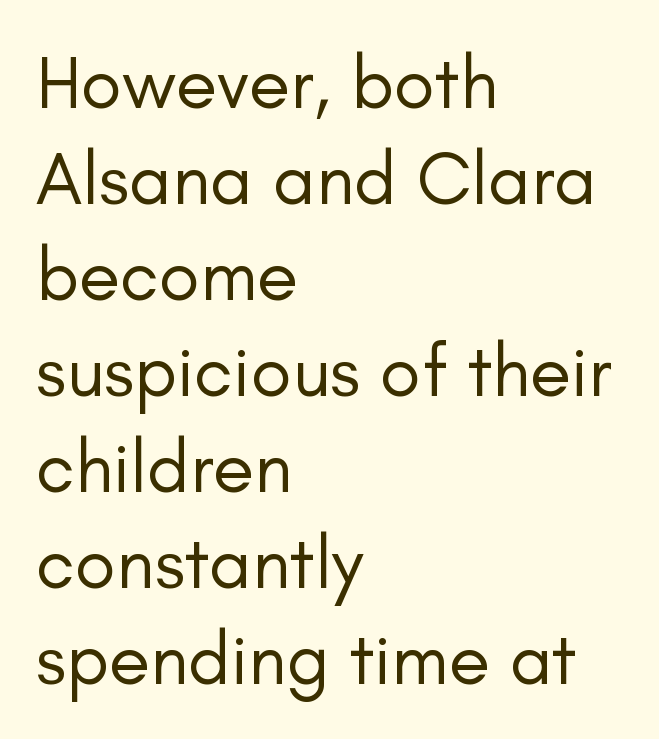
{"serif": "no", "italic": "no", "bold": "no", "weight": "regular", "width": "normal", "stroke_contrast": "low", "x_height": "small", "monospaced": "no", "underline": "no", "align": "left", "line_spacing": "normal", "line_spacing_ratio": 1.28, "letter_spacing": "normal", "letter_spacing_em": 0.0, "glyph_px": 75}
